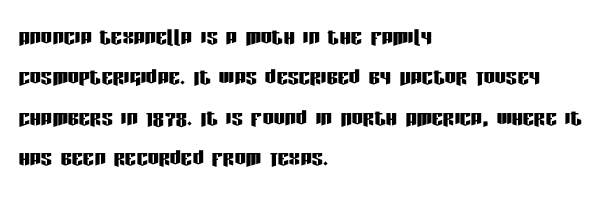
Q: Is the text italic (slanted)? A: No, it is upright.
Q: Is the typeface a serif or a sans-serif typeface? A: Sans-serif.
Q: Is the text underlined? A: No.
Q: How is the paragraph aligned? A: Left-aligned.
Q: Is the spacing between letters normal or unusually wide? A: Normal.
Q: Is the spacing between lines tight, normal or loose? A: Normal.
Q: Width (condensed, normal, or wide)? A: Condensed.
Q: Stroke contrast? A: Low.
Q: x-height? A: Large.
Q: Monospaced? A: No.
